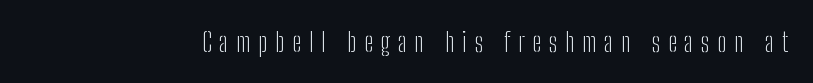
Is the type heavy? It reads as light-to-regular instead. Caption: expanded tracking, letters set apart. Rule under the text: the space is simply empty. Italic: no, the glyphs are upright roman.
